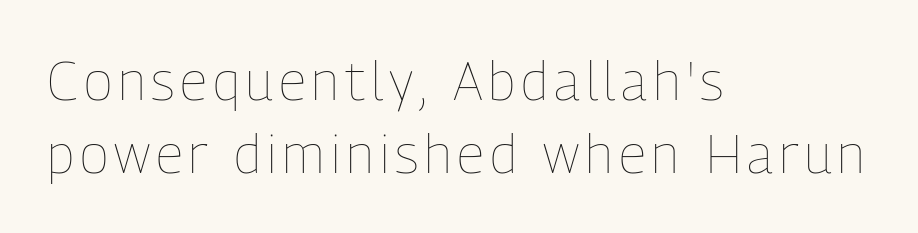
Each letter keeps its own natural width here, so spacing adapts to shape. Underline: absent. No letter is thick-stroked: the sample isn't bold. These lines sit exactly where default settings would place them. Every row of glyphs begins at an identical x-position on the left. Tall strokes in this sample are plumb rather than angled.
